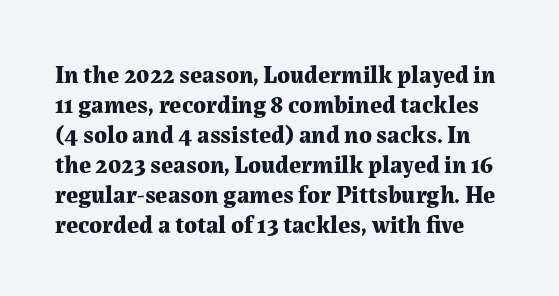
Q: Is the text bold? A: Yes.
Q: Is the text italic (slanted)? A: No, it is upright.
Q: Is the text underlined? A: No.
Q: Is the spacing between letters normal or unusually wide? A: Normal.
Q: Is the spacing between lines tight, normal or loose? A: Normal.
